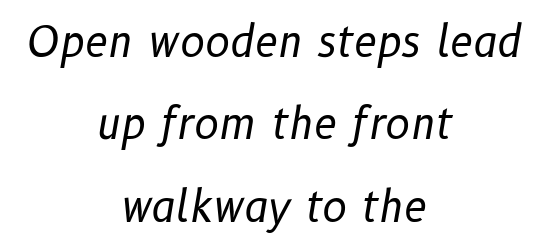
{"italic": "yes", "lean": "right", "slant_degrees": 10, "bold": "no", "weight": "regular", "width": "normal", "stroke_contrast": "low", "x_height": "medium", "monospaced": "no", "underline": "no", "align": "center", "line_spacing": "loose", "line_spacing_ratio": 1.96, "letter_spacing": "normal", "letter_spacing_em": 0.0, "glyph_px": 42}
